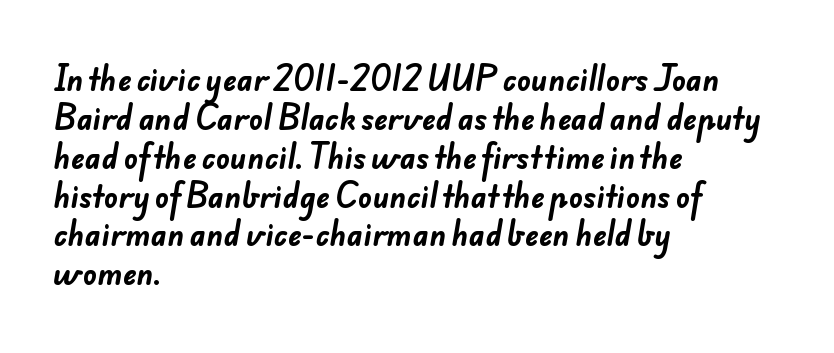
The passage shown stacks its lines at a standard gap. If you drew a ruler down the left edge, every line would touch it. You could not count columns in this text — the font is proportionally spaced. Nothing sits at the stroke ends, so this counts as sans-serif. Check under the words: just untouched page.
